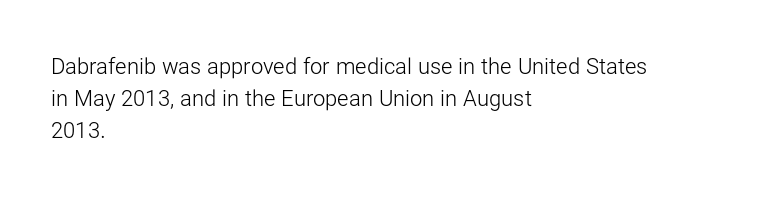
Q: Is the text bold? A: No.
Q: Is the text italic (slanted)? A: No, it is upright.
Q: Is the text underlined? A: No.
Q: How is the paragraph aligned? A: Left-aligned.
Q: Is the spacing between letters normal or unusually wide? A: Normal.
Q: Is the spacing between lines tight, normal or loose? A: Normal.
